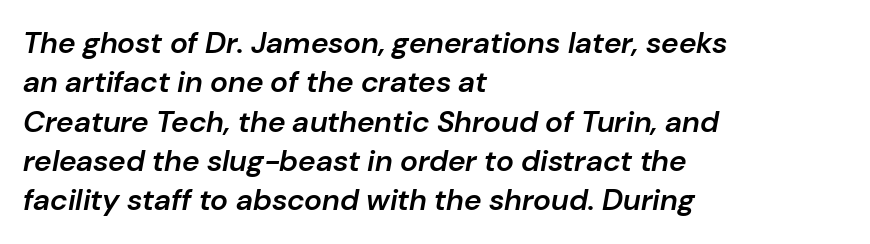
The typesetting leans somewhat heavy: a semibold. Is this a fixed-width face? No — the glyphs have proportional, varying widths. Notice how descenders clear the ascenders below comfortably — that's standard leading. Observe the lean: these are italic letterforms. This rendering leaves character spacing at its baseline value. The paragraph shown leans on its left margin.
